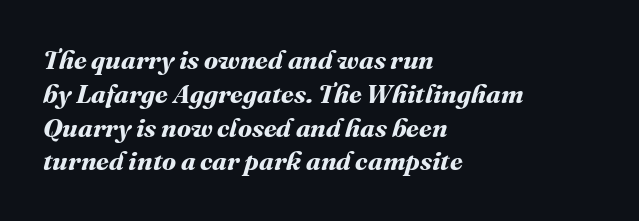
{"bold": "yes", "underline": "no", "align": "left", "line_spacing": "normal", "line_spacing_ratio": 1.3, "letter_spacing": "normal", "letter_spacing_em": 0.0, "glyph_px": 26}
